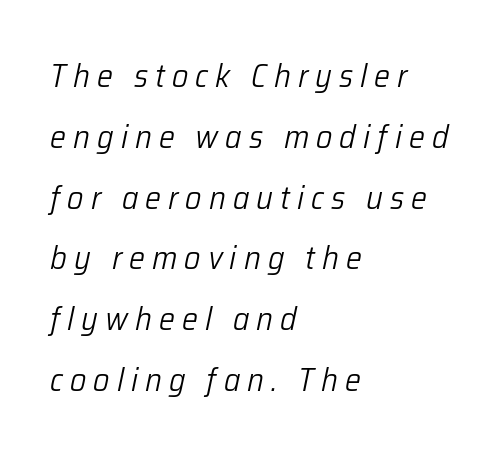
Q: Is the text bold? A: No.
Q: Is the text italic (slanted)? A: Yes, it leans right by about 12 degrees.
Q: Is the text underlined? A: No.
Q: How is the paragraph aligned? A: Left-aligned.
Q: Is the spacing between letters normal or unusually wide? A: Unusually wide.
Q: Is the spacing between lines tight, normal or loose? A: Loose.
Q: Width (condensed, normal, or wide)? A: Normal.
Q: Stroke contrast? A: Low.
Q: x-height? A: Medium.
Q: Monospaced? A: No.
